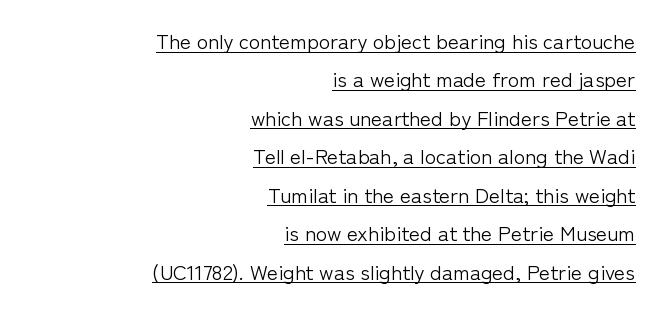
{"italic": "no", "bold": "no", "underline": "yes", "align": "right", "line_spacing_ratio": 1.83, "letter_spacing": "normal", "letter_spacing_em": 0.0, "glyph_px": 21}
